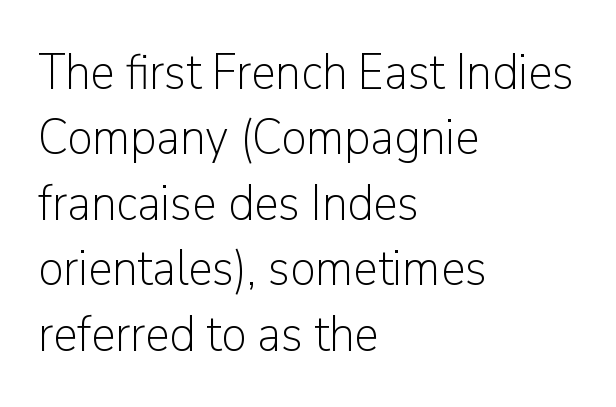
Weight: not bold — regular or lighter. One glance says typical: line gaps are just what's usual. The rendering shows plain stroke endings on the letterforms — a sans-serif design. The face used here is proportionally spaced, like ordinary book or web type.
